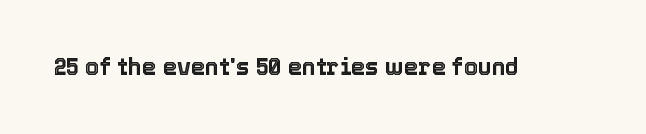
{"italic": "no", "underline": "no", "letter_spacing": "normal", "letter_spacing_em": 0.0, "glyph_px": 23}
